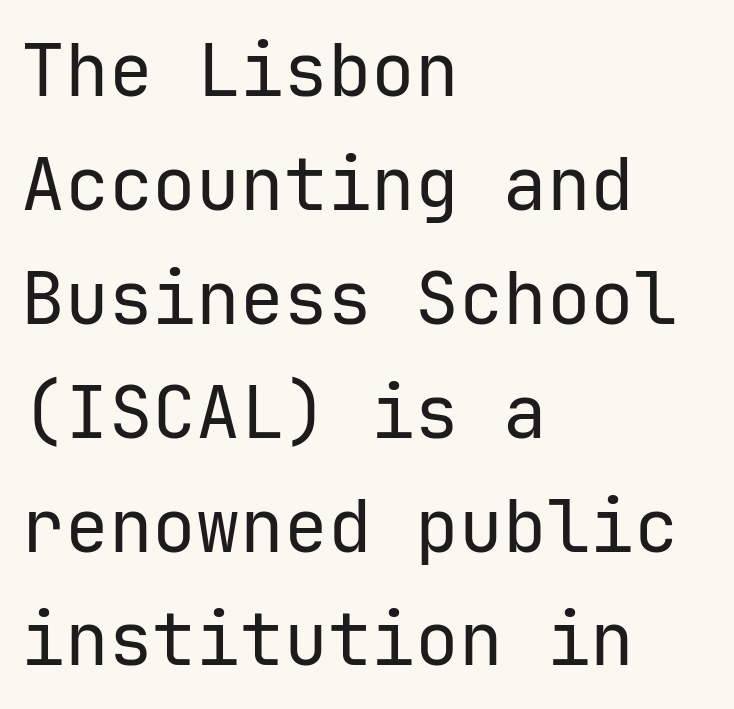
Counters stay open thanks to moderate or lighter strokes. These lines sit exactly where default settings would place them. Nobody touched the tracking dial on this one. The rendering uses typewriter-style spacing with identical character cells.
